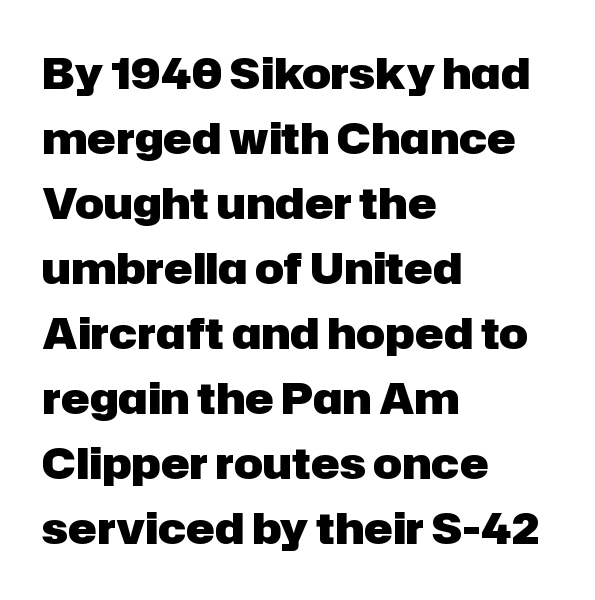
{"serif": "no", "italic": "no", "bold": "yes", "weight": "heavy", "width": "normal", "stroke_contrast": "low", "x_height": "medium", "monospaced": "no", "underline": "no", "align": "left", "line_spacing": "normal", "line_spacing_ratio": 1.51, "letter_spacing": "normal", "letter_spacing_em": 0.0, "glyph_px": 43}
